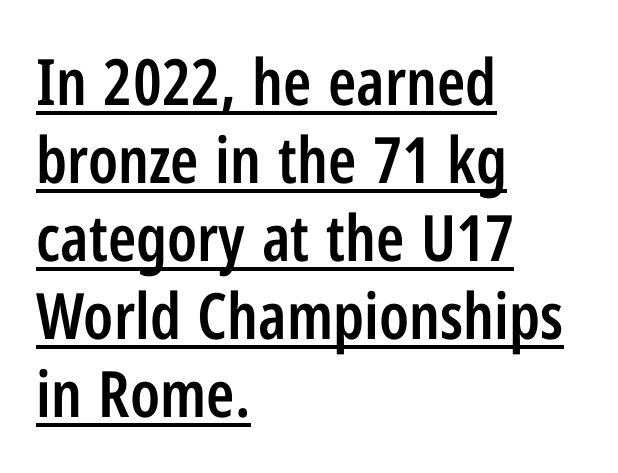
Q: Is the text bold? A: Semi-bold.
Q: Is the text italic (slanted)? A: No, it is upright.
Q: Is the typeface a serif or a sans-serif typeface? A: Sans-serif.
Q: Is the text underlined? A: Yes.
Q: How is the paragraph aligned? A: Left-aligned.
Q: Is the spacing between letters normal or unusually wide? A: Normal.
Q: Width (condensed, normal, or wide)? A: Condensed.
Q: Stroke contrast? A: Low.
Q: x-height? A: Medium.
Q: Monospaced? A: No.
